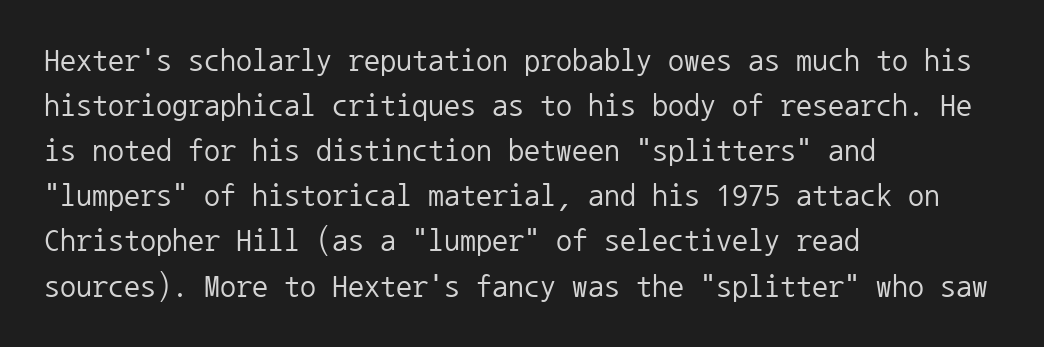
Letters have the restrained weight of plain body copy at most. Think of a typewriter: that constant character pitch is what you see here. Beneath every word, the page is bare. The passage shown stacks its lines at a standard gap.
